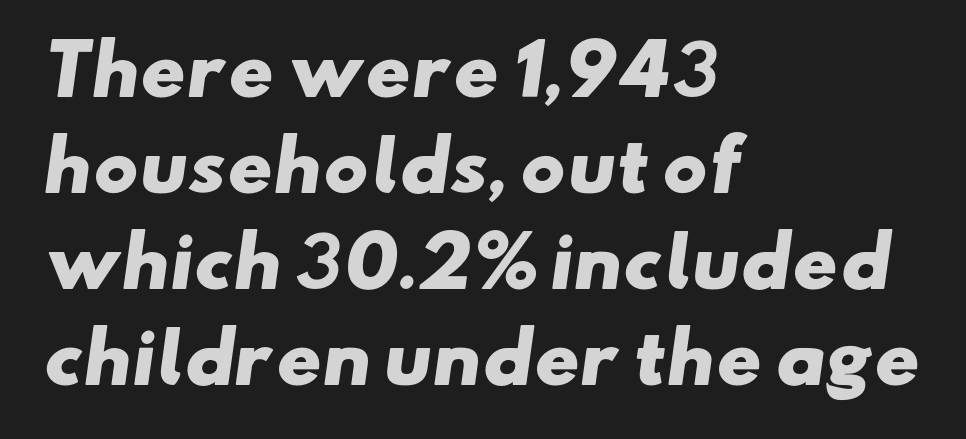
The image shows 68 px heavy, wide sans-serif type; set left-aligned, normal line spacing (1.41x), normal letter spacing, not underlined; low stroke contrast and a small x-height.
